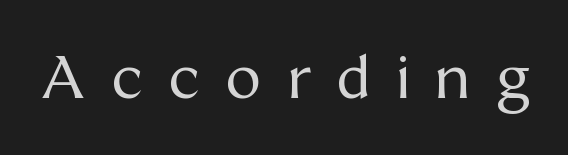
{"serif": "yes", "italic": "no", "bold": "no", "weight": "regular", "width": "normal", "stroke_contrast": "medium", "x_height": "medium", "monospaced": "no", "underline": "no", "letter_spacing": "wide", "letter_spacing_em": 0.43, "glyph_px": 60}
